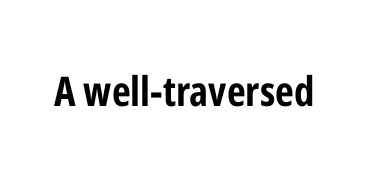
This rendering leaves character spacing at its baseline value. In terms of posture, this sample is upright. Grotesque or geometric, the face here clearly has no serifs. Heavy-handed strokes throughout: this text is bold. Think of a printed novel: that variable character pitch is what you see here. This rendering features lettering with no underline.
